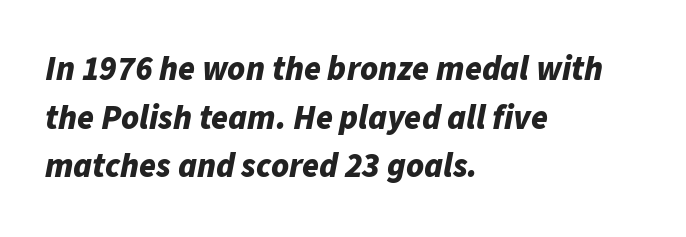
The image shows 34 px bold type, italic (leaning right); set left-aligned, normal line spacing (1.43x), normal letter spacing, not underlined; low stroke contrast and a medium x-height.
